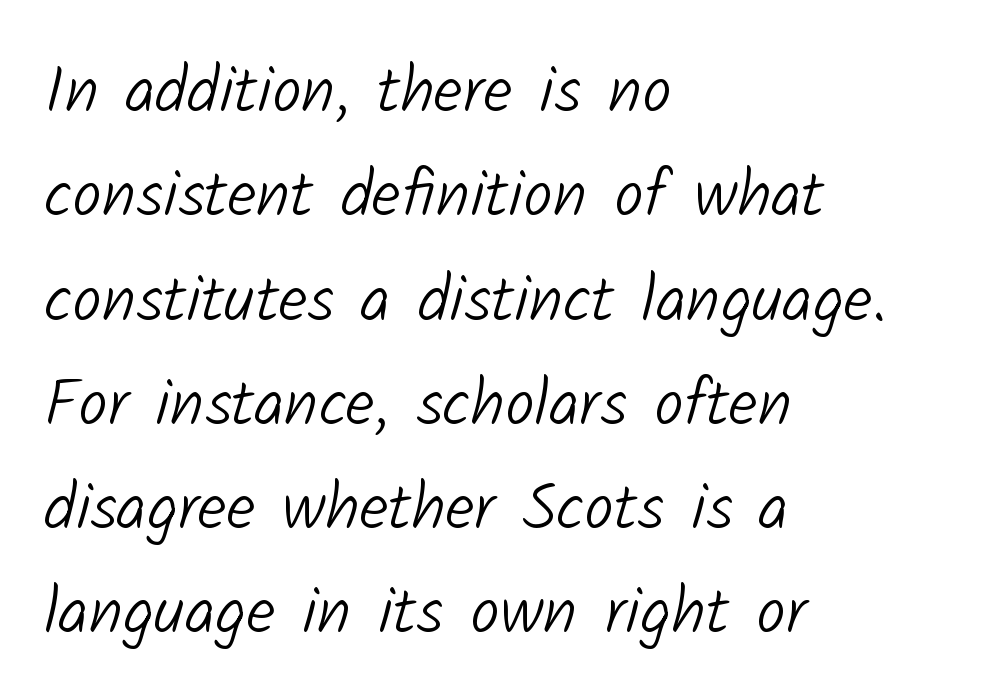
The image shows 66 px light sans-serif type; set left-aligned, normal line spacing (1.58x), normal letter spacing, not underlined; low stroke contrast and a medium x-height.
